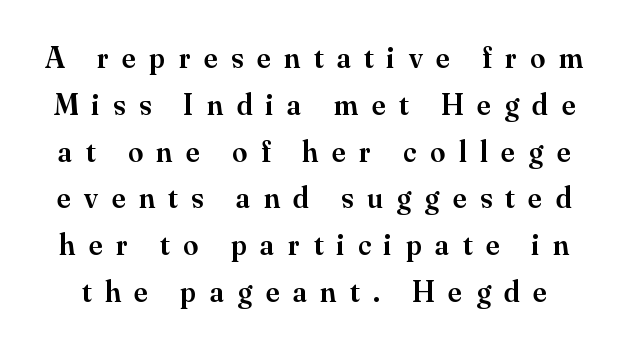
Q: Is the text bold? A: Semi-bold.
Q: Is the text italic (slanted)? A: No, it is upright.
Q: Is the typeface a serif or a sans-serif typeface? A: Serif.
Q: Is the text underlined? A: No.
Q: Is the spacing between letters normal or unusually wide? A: Unusually wide.
Q: Is the spacing between lines tight, normal or loose? A: Normal.
Q: Width (condensed, normal, or wide)? A: Normal.
Q: Stroke contrast? A: Medium.
Q: x-height? A: Small.
Q: Monospaced? A: No.
